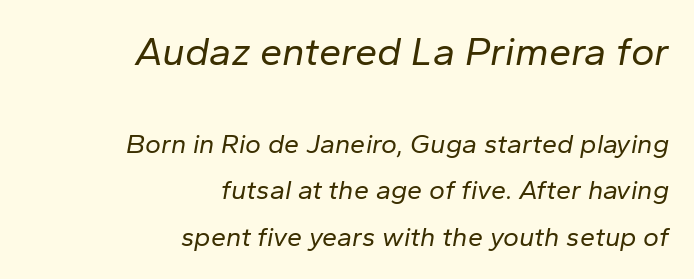
Compared with a typical body face, this is equally light or lighter still. The designer gave the opening block more size than the closing block. The rendering uses natural spacing where letterforms have individual widths. Any mark beneath the type? The region is blank. Quick note: italic.
